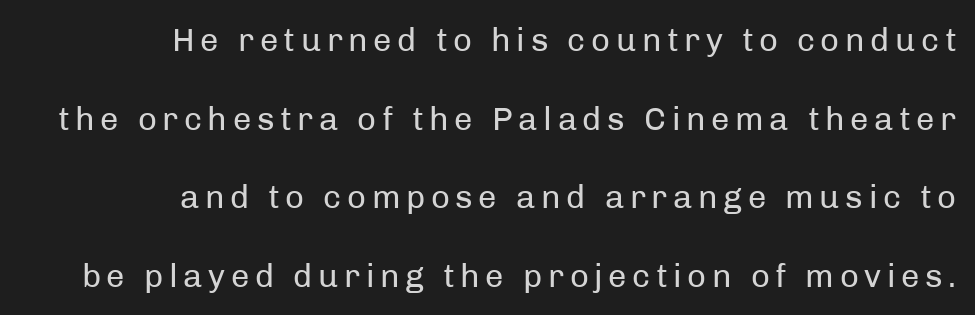
Horizontal alignment here is rightward, an uncommon choice for prose. Does the type have serifs? No, each stem ends abruptly. Is there much room between lines? Yes — plenty of vertical air separates them. A roman cut, with each character standing at attention. Proportional: the letters do not fall into vertical columns.
